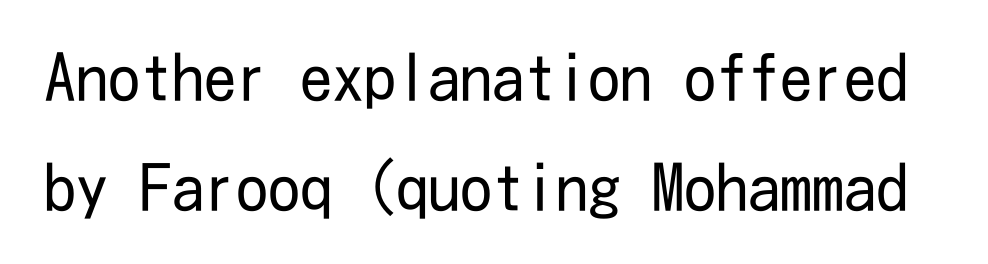
Q: Is the text bold? A: No.
Q: Is the text italic (slanted)? A: No, it is upright.
Q: Is the typeface a serif or a sans-serif typeface? A: Sans-serif.
Q: Is the text underlined? A: No.
Q: Is the spacing between letters normal or unusually wide? A: Normal.
Q: Width (condensed, normal, or wide)? A: Condensed.
Q: Stroke contrast? A: Low.
Q: x-height? A: Medium.
